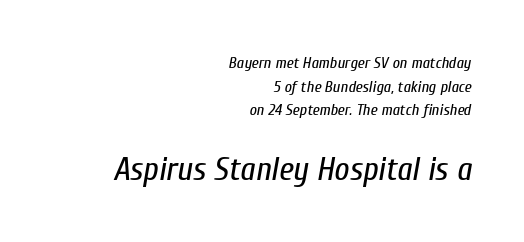
The vertical gap from one line to the next is medium. Descender tails drop into unmarked territory. Bold? No — there's no thickening of the strokes. The whole block is typeset with a tilt.
